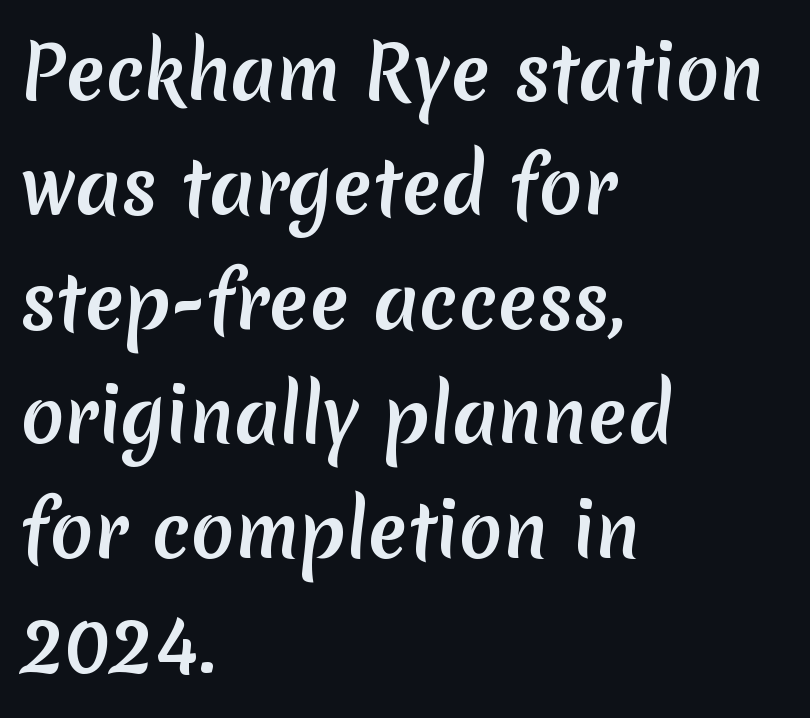
The image shows 72 px sans-serif type; set left-aligned, normal line spacing (1.59x), normal letter spacing, not underlined; medium stroke contrast and a medium x-height.
